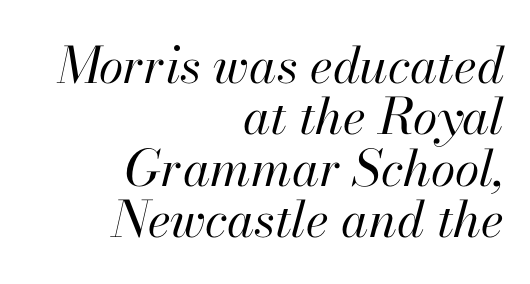
The image shows 50 px regular-weight type, italic (leaning right); set right-aligned, tight line spacing (1.03x), normal letter spacing, not underlined; high stroke contrast and a small x-height.
